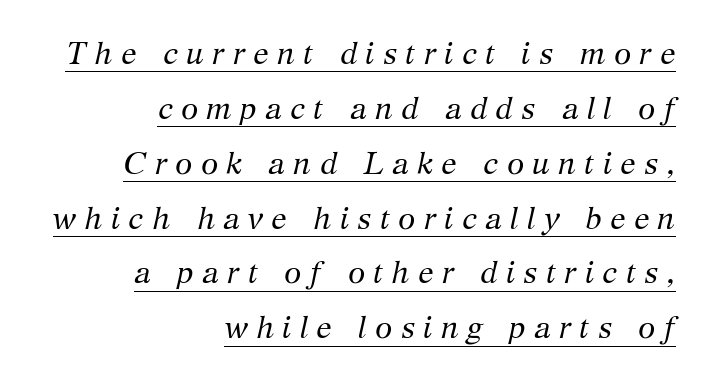
{"serif": "yes", "italic": "yes", "lean": "right", "slant_degrees": 12, "bold": "no", "weight": "regular", "width": "normal", "stroke_contrast": "medium", "x_height": "medium", "monospaced": "no", "underline": "yes", "align": "right", "line_spacing_ratio": 1.77, "letter_spacing": "wide", "letter_spacing_em": 0.27, "glyph_px": 31}
